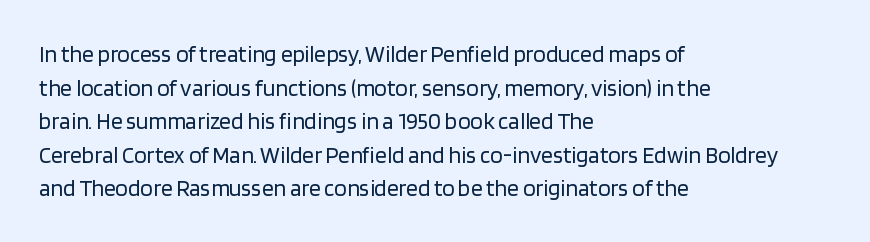
Q: Is the text bold? A: No.
Q: Is the text italic (slanted)? A: No, it is upright.
Q: Is the text underlined? A: No.
Q: How is the paragraph aligned? A: Left-aligned.
Q: Is the spacing between letters normal or unusually wide? A: Normal.
Q: Is the spacing between lines tight, normal or loose? A: Normal.
